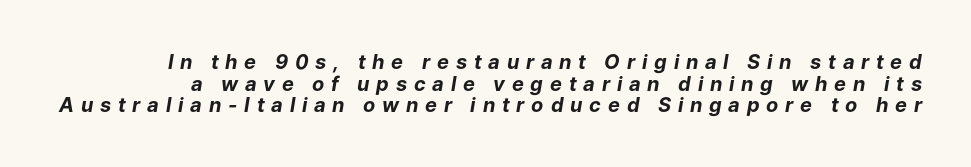
Q: Is the text bold? A: Yes.
Q: Is the text italic (slanted)? A: Yes, it leans right by about 9 degrees.
Q: Is the text underlined? A: No.
Q: Is the spacing between letters normal or unusually wide? A: Unusually wide.
Q: Is the spacing between lines tight, normal or loose? A: Tight.
